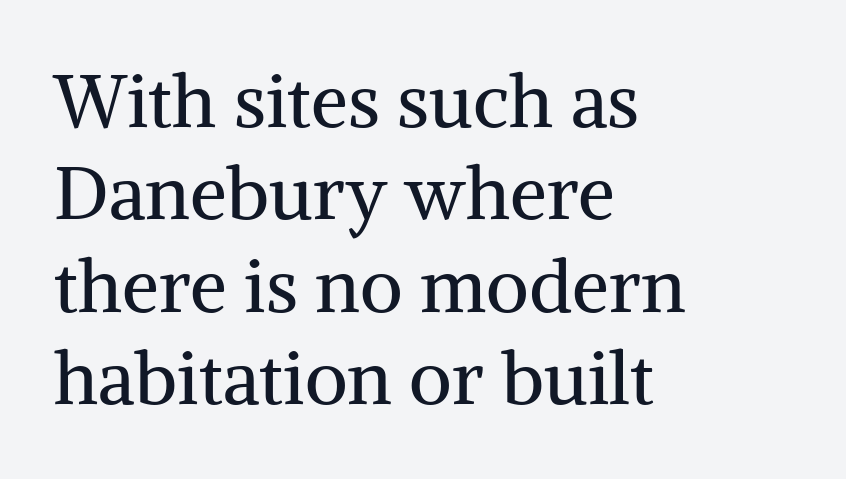
The image shows 74 px regular-weight serif type, upright; set left-aligned, normal line spacing (1.25x), normal letter spacing, not underlined; medium stroke contrast and a medium x-height.
